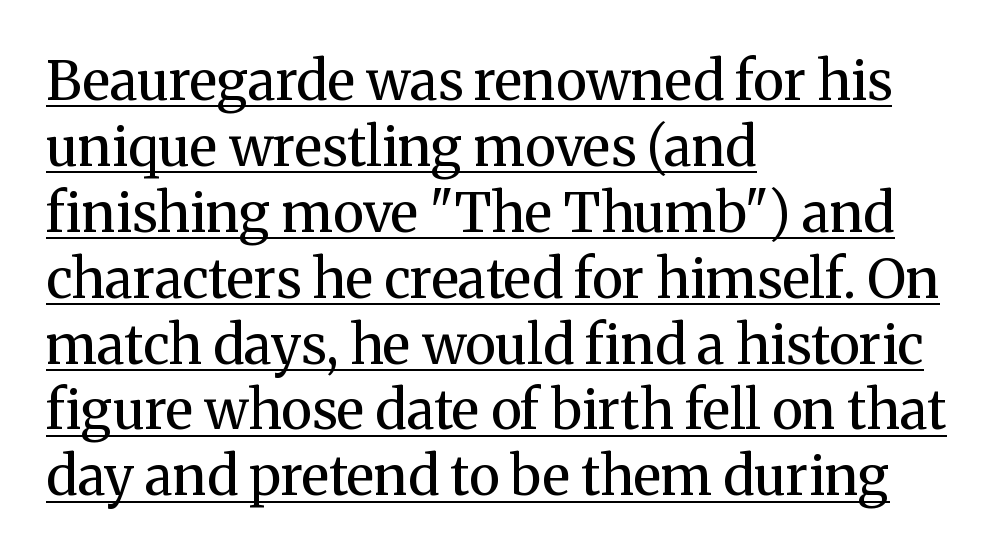
Q: Is the text bold? A: No.
Q: Is the text italic (slanted)? A: No, it is upright.
Q: Is the typeface a serif or a sans-serif typeface? A: Serif.
Q: Is the text underlined? A: Yes.
Q: How is the paragraph aligned? A: Left-aligned.
Q: Is the spacing between letters normal or unusually wide? A: Normal.
Q: Width (condensed, normal, or wide)? A: Normal.
Q: Stroke contrast? A: Medium.
Q: x-height? A: Medium.
Q: Monospaced? A: No.
